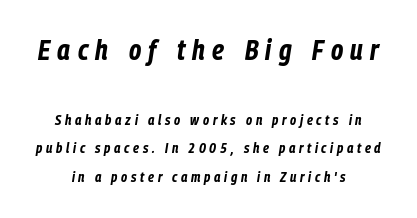
The image shows 28 px bold, condensed type, italic (leaning right); set centered, loose line spacing (2.02x), unusually wide letter spacing (+0.26 em), not underlined; the first (top) block is 2.0x larger; low stroke contrast and a medium x-height.
